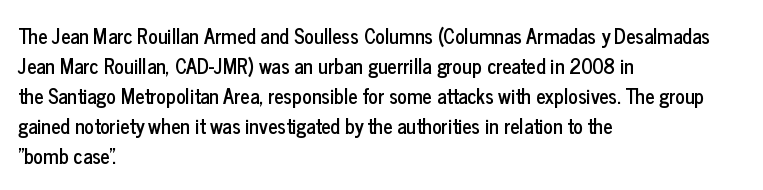
{"italic": "no", "underline": "no", "align": "left", "line_spacing": "normal", "line_spacing_ratio": 1.5, "letter_spacing": "normal", "letter_spacing_em": 0.0, "glyph_px": 20}
